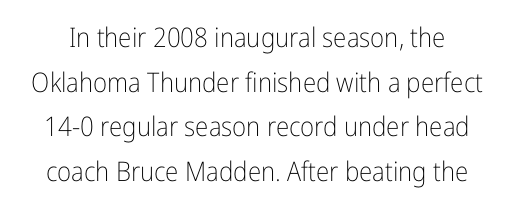
{"italic": "no", "bold": "no", "underline": "no", "line_spacing": "normal", "line_spacing_ratio": 1.65, "letter_spacing": "normal", "letter_spacing_em": 0.0, "glyph_px": 27}
